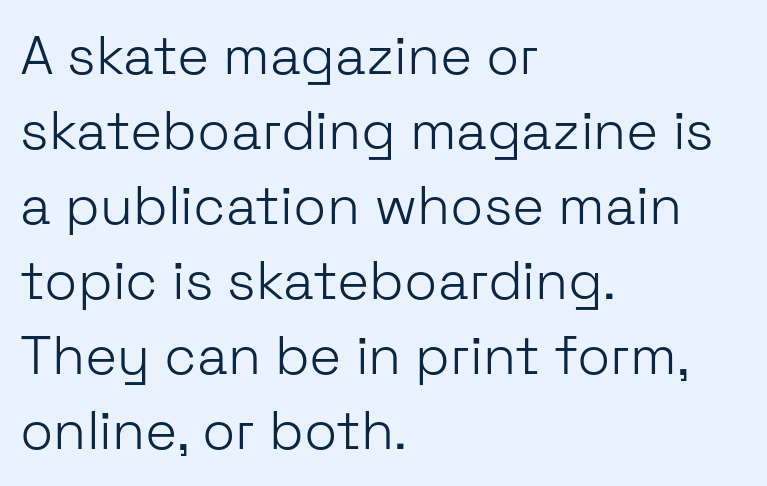
{"serif": "no", "italic": "no", "bold": "no", "weight": "light", "width": "normal", "stroke_contrast": "low", "x_height": "medium", "monospaced": "no", "underline": "no", "align": "left", "line_spacing": "normal", "line_spacing_ratio": 1.39, "letter_spacing": "normal", "letter_spacing_em": 0.0, "glyph_px": 54}
